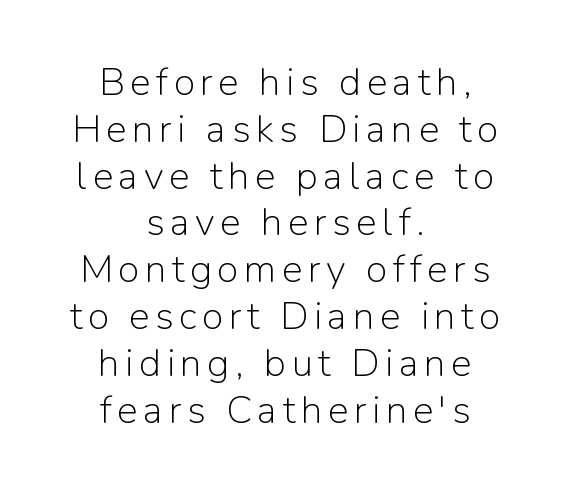
Has an underline been added? It has not. Is this a heavy cut? Hardly; it is regular or lighter. Are there feet on the stems? There aren't — it's a sans. A typesetter would call this proportional, since set widths differ per character. The passage is arranged like a title page — every line centered. A roman cut, with each character standing at attention.
